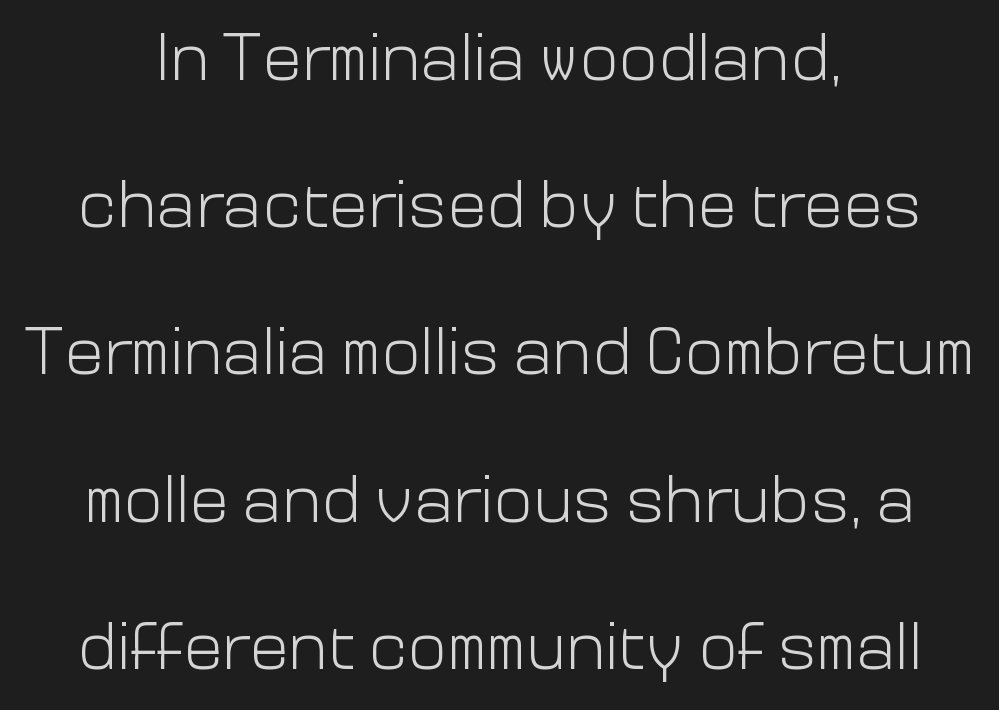
Q: Is the text bold? A: No.
Q: Is the text italic (slanted)? A: No, it is upright.
Q: Is the typeface a serif or a sans-serif typeface? A: Sans-serif.
Q: Is the text underlined? A: No.
Q: How is the paragraph aligned? A: Centered.
Q: Is the spacing between letters normal or unusually wide? A: Normal.
Q: Is the spacing between lines tight, normal or loose? A: Loose.
Q: Width (condensed, normal, or wide)? A: Normal.
Q: Stroke contrast? A: Low.
Q: x-height? A: Medium.
Q: Monospaced? A: No.
